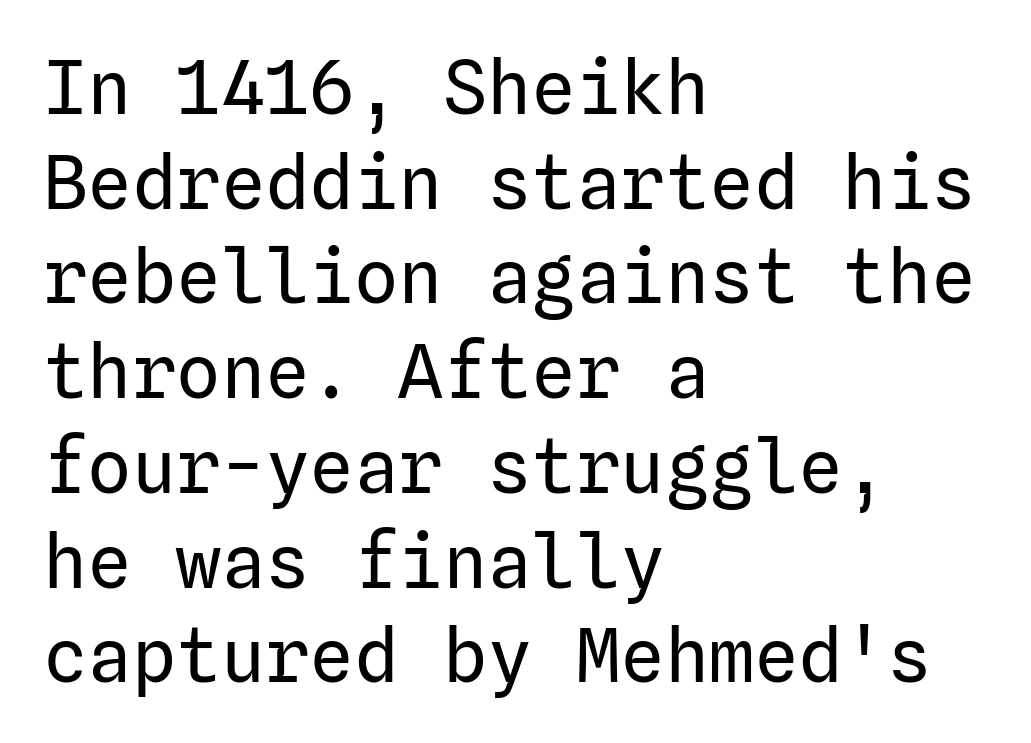
{"serif": "no", "italic": "no", "bold": "no", "weight": "regular", "width": "normal", "stroke_contrast": "low", "x_height": "medium", "underline": "no", "align": "left", "line_spacing": "normal", "line_spacing_ratio": 1.28, "letter_spacing": "normal", "letter_spacing_em": 0.0, "glyph_px": 74}
